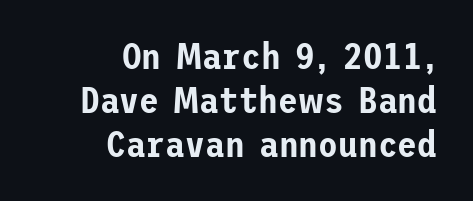
Glyph-to-glyph distance matches everyday printed text. Check the space under the baseline: it is left empty. Where is the straight margin? On the right. The font's upright variant was chosen for this text. The text was rendered using a sans face with plain stroke endings.
